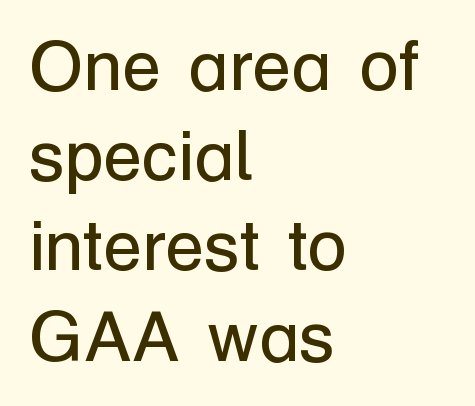
The image shows 71 px regular-weight sans-serif type, upright; set left-aligned, normal line spacing (1.27x), normal letter spacing, not underlined; low stroke contrast and a medium x-height.
